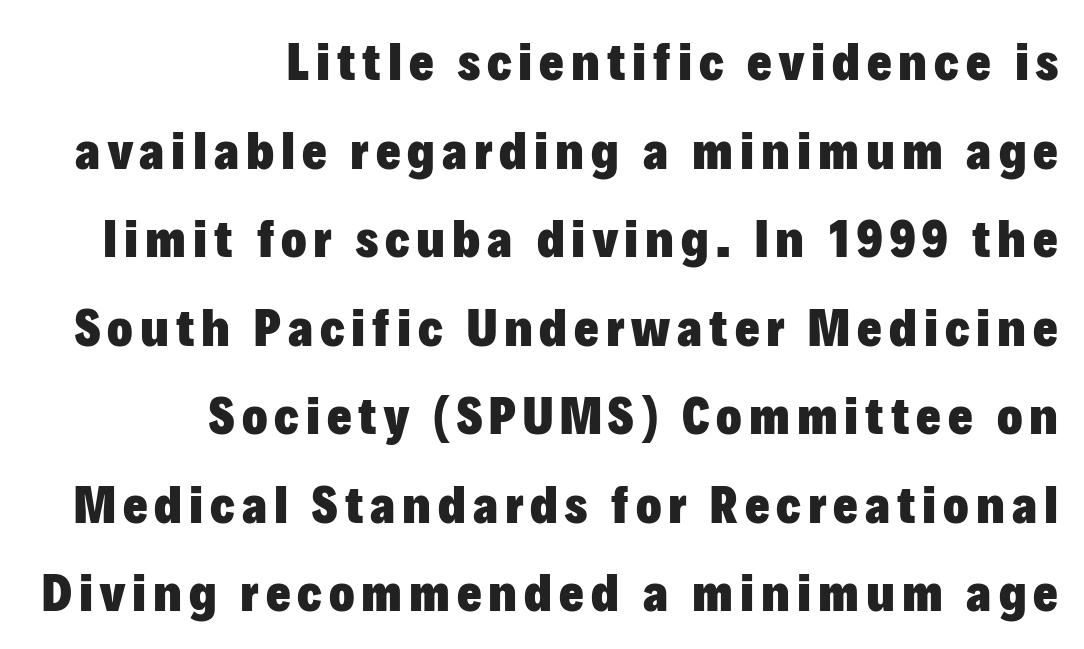
Q: Is the text bold? A: Yes.
Q: Is the text italic (slanted)? A: No, it is upright.
Q: Is the typeface a serif or a sans-serif typeface? A: Sans-serif.
Q: Is the text underlined? A: No.
Q: How is the paragraph aligned? A: Right-aligned.
Q: Is the spacing between lines tight, normal or loose? A: Normal.
Q: Width (condensed, normal, or wide)? A: Normal.
Q: Stroke contrast? A: Low.
Q: x-height? A: Medium.
Q: Monospaced? A: No.
